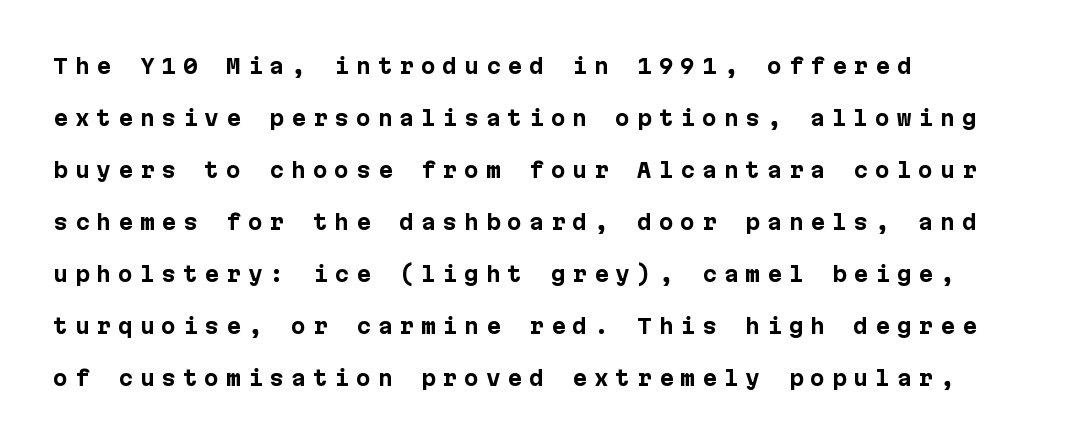
The image shows 21 px bold type, upright; set left-aligned, loose line spacing (2.48x), unusually wide letter spacing (+0.33 em), not underlined.
